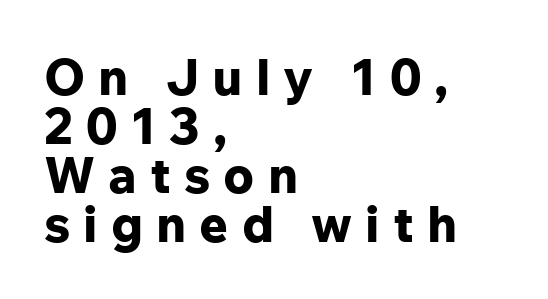
Tracking here is generous; glyphs stand well apart from one another. Each line starts at the same left margin while the right side varies. The face used here is proportionally spaced, like ordinary book or web type. Its strokes are broad and dark, the hallmark of bold type. Font category for this specimen: sans-serif.
